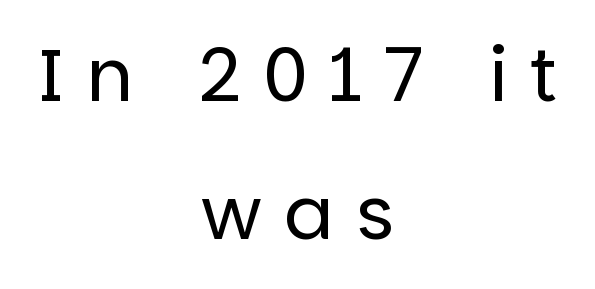
{"serif": "no", "italic": "no", "bold": "no", "weight": "regular", "width": "normal", "stroke_contrast": "low", "x_height": "large", "monospaced": "no", "underline": "no", "align": "center", "line_spacing_ratio": 1.87, "letter_spacing": "wide", "letter_spacing_em": 0.3, "glyph_px": 74}
